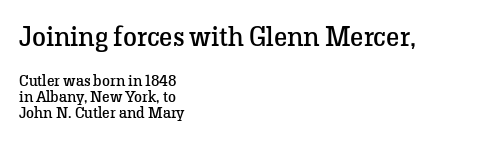
The image shows 28 px regular-weight serif type, upright; set left-aligned, tight line spacing (1.01x), normal letter spacing, not underlined; the first (top) block is 1.75x larger; low stroke contrast and a medium x-height.
